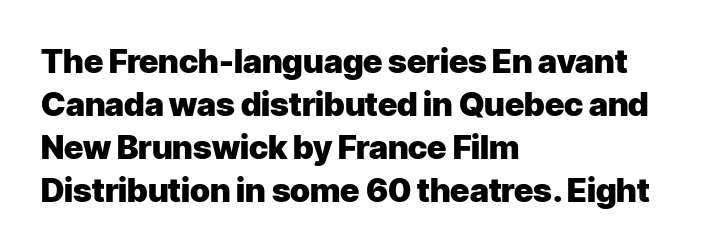
{"serif": "no", "italic": "no", "bold": "yes", "weight": "heavy", "width": "normal", "stroke_contrast": "low", "x_height": "medium", "monospaced": "no", "underline": "no", "align": "left", "line_spacing": "normal", "line_spacing_ratio": 1.3, "letter_spacing": "normal", "letter_spacing_em": 0.0, "glyph_px": 33}
